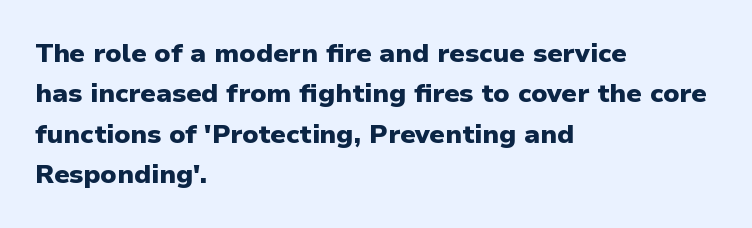
{"italic": "no", "bold": "yes", "underline": "no", "align": "left", "line_spacing": "normal", "line_spacing_ratio": 1.55, "letter_spacing": "normal", "letter_spacing_em": 0.0, "glyph_px": 26}
